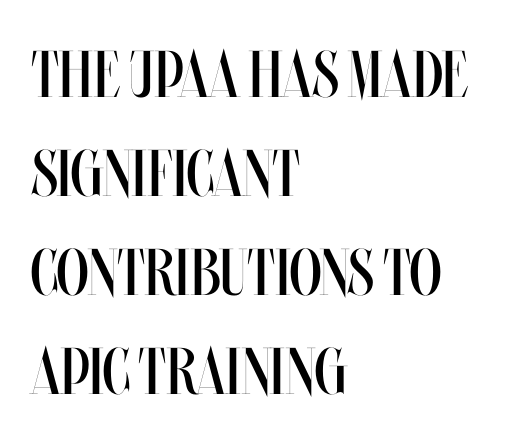
Do the letters lean? They stand straight. The passage shown is typed in a proportional face where columns would drift. Letters rest on an invisible, unmarked baseline. Every row of glyphs begins at an identical x-position on the left. Nobody touched the tracking dial on this one.
